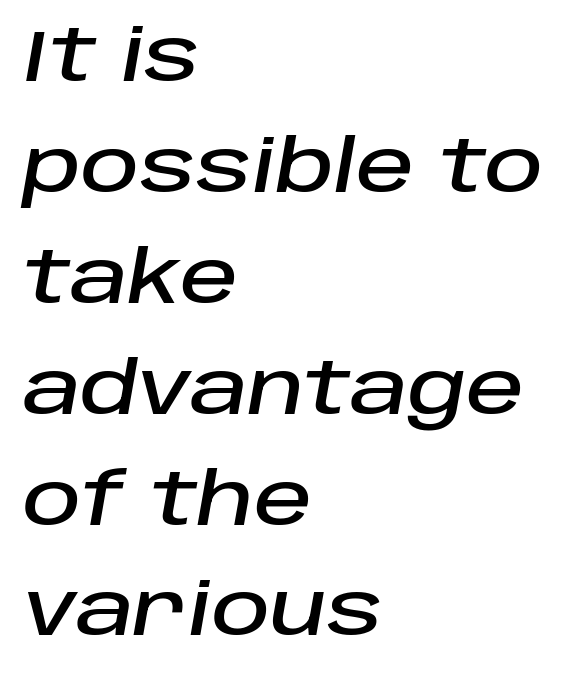
Q: Is the text italic (slanted)? A: Yes, it leans right by about 10 degrees.
Q: Is the text underlined? A: No.
Q: How is the paragraph aligned? A: Left-aligned.
Q: Is the spacing between letters normal or unusually wide? A: Normal.
Q: Is the spacing between lines tight, normal or loose? A: Normal.
Q: Width (condensed, normal, or wide)? A: Normal.
Q: Stroke contrast? A: Low.
Q: x-height? A: Large.
Q: Monospaced? A: No.
